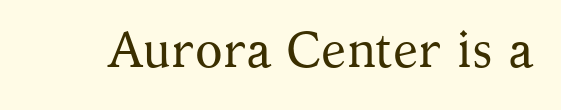
Bold? No — there's no thickening of the strokes. If you drew a line through each stem, it would be perfectly vertical. Each letter keeps its own natural width here, so spacing adapts to shape. What stands out about the letter spacing? Nothing — it is the standard amount. These lines are composed in type with serifs. Only glyphs here, with clear space below each row.
